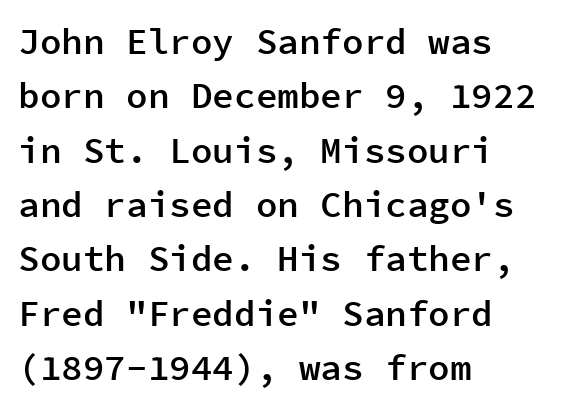
{"serif": "no", "italic": "no", "bold": "semi", "weight": "semibold", "width": "normal", "stroke_contrast": "low", "x_height": "medium", "monospaced": "yes", "underline": "no", "align": "left", "line_spacing": "normal", "line_spacing_ratio": 1.51, "letter_spacing": "normal", "letter_spacing_em": 0.0, "glyph_px": 36}
